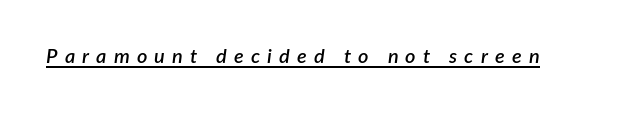
The image shows 20 px text type, italic (leaning right); set unusually wide letter spacing (+0.36 em), underlined.
